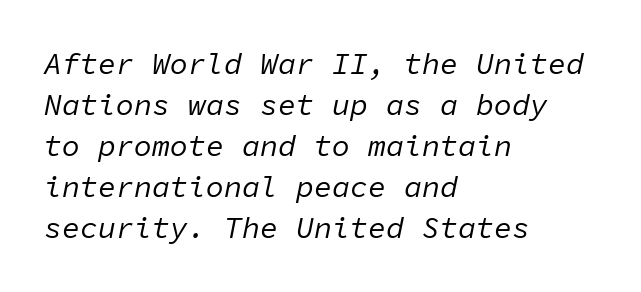
Q: Is the text bold? A: No.
Q: Is the text italic (slanted)? A: Yes, it leans right by about 11 degrees.
Q: Is the text underlined? A: No.
Q: How is the paragraph aligned? A: Left-aligned.
Q: Is the spacing between letters normal or unusually wide? A: Normal.
Q: Is the spacing between lines tight, normal or loose? A: Normal.
Q: Width (condensed, normal, or wide)? A: Normal.
Q: Stroke contrast? A: Low.
Q: x-height? A: Medium.
Q: Monospaced? A: Yes.
